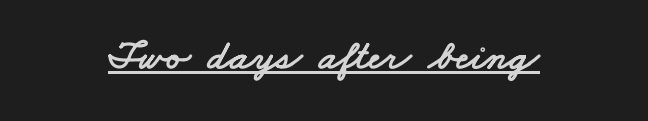
Students, note that the glyphs here touch the page at normal intervals. The rendering uses natural spacing where letterforms have individual widths. The face used here appears with an underline applied. Classification — sans serif.
